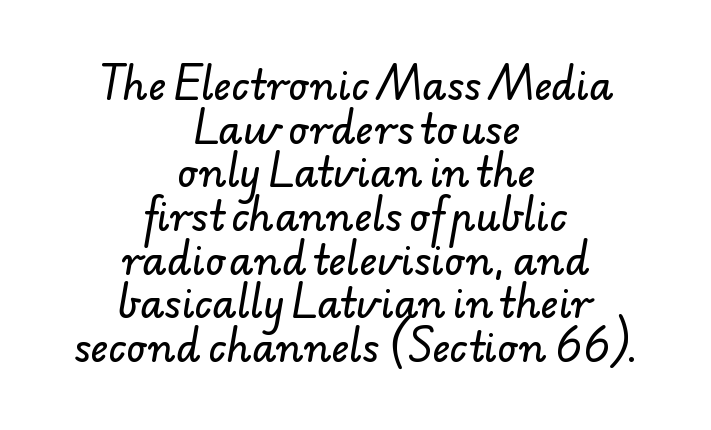
Proportional: the letters do not fall into vertical columns. Baseline-to-baseline distance is barely more than the letter height. Between one letter and the next there's only the usual sliver of space. Type style note: lacks serifs.
